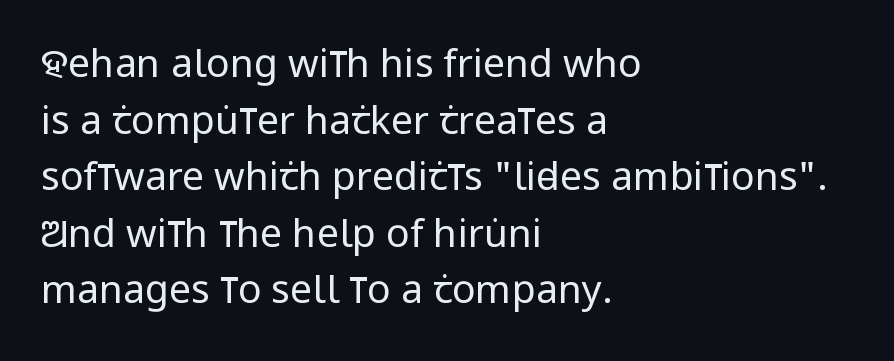
The image shows 39 px regular-weight, condensed sans-serif type, upright; set left-aligned, normal line spacing (1.45x), normal letter spacing, not underlined; low stroke contrast and a large x-height.
